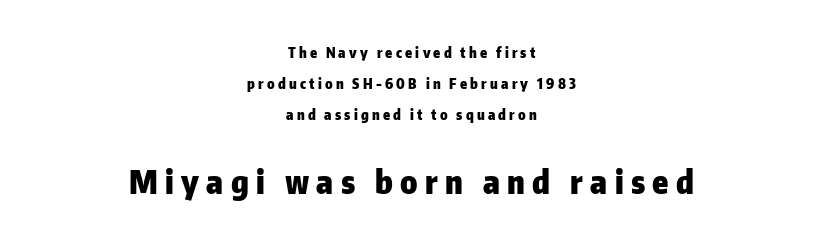
Q: Is the text bold? A: Yes.
Q: Is the text italic (slanted)? A: No, it is upright.
Q: Is the typeface a serif or a sans-serif typeface? A: Sans-serif.
Q: Is the text underlined? A: No.
Q: How is the paragraph aligned? A: Centered.
Q: Is the spacing between letters normal or unusually wide? A: Unusually wide.
Q: Is the spacing between lines tight, normal or loose? A: Loose.
Q: Which block of text is set in a larger size, the first (top) or the second (bottom)? A: The second (bottom) one.
Q: Width (condensed, normal, or wide)? A: Normal.
Q: Stroke contrast? A: Low.
Q: x-height? A: Medium.
Q: Monospaced? A: No.
